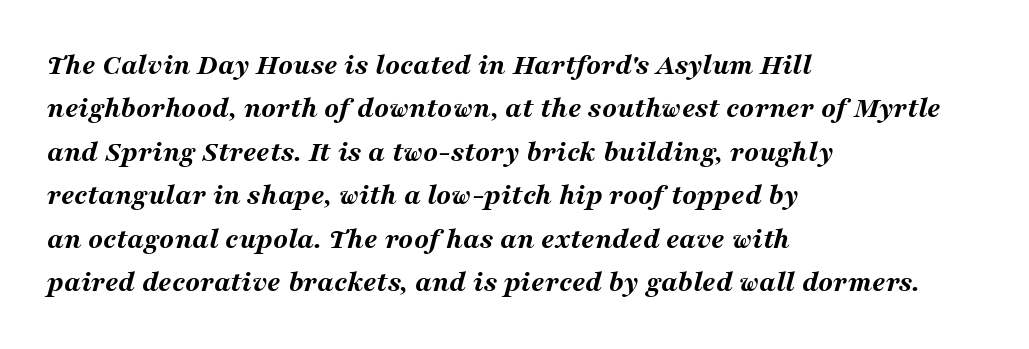
Q: Is the text bold? A: Yes.
Q: Is the text italic (slanted)? A: Yes, it leans right by about 16 degrees.
Q: Is the text underlined? A: No.
Q: How is the paragraph aligned? A: Left-aligned.
Q: Is the spacing between letters normal or unusually wide? A: Normal.
Q: Is the spacing between lines tight, normal or loose? A: Normal.
Q: Width (condensed, normal, or wide)? A: Wide.
Q: Stroke contrast? A: Medium.
Q: x-height? A: Medium.
Q: Monospaced? A: No.
